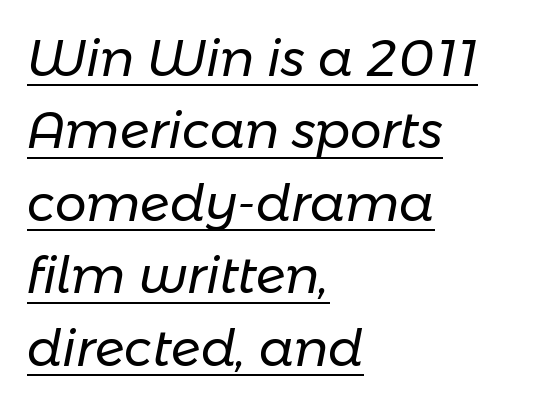
The typeface has the unassuming heft of standard copy or less. Varying glyph widths throughout — classic text-font behaviour. In terms of letterspacing, this is plain default setting. Observe the lean: these are italic letterforms. Horizontal alignment here is leftward, the default for most running prose. The rows are spaced the way most documents space them.
